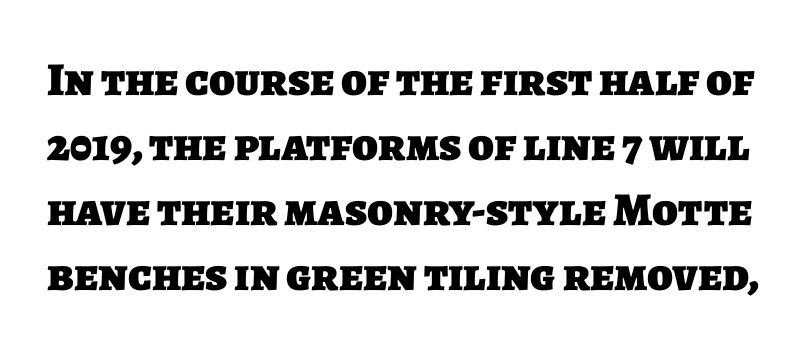
Here the designer chose a conventional face with non-uniform glyph widths. Heft: maximum for text — a bold. Examine the stroke ends and you'll find no serifs. Horizontal bands of white between lines are of average thickness. Caption: standard tracking, unaltered. The passage shown is not underscored anywhere.
